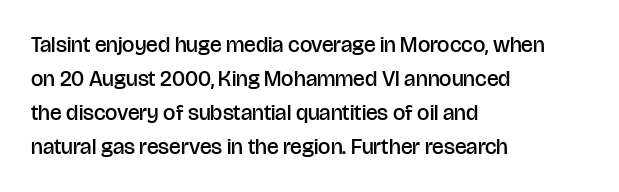
The image shows 22 px text type, upright; set left-aligned, normal line spacing (1.55x), normal letter spacing, not underlined.
